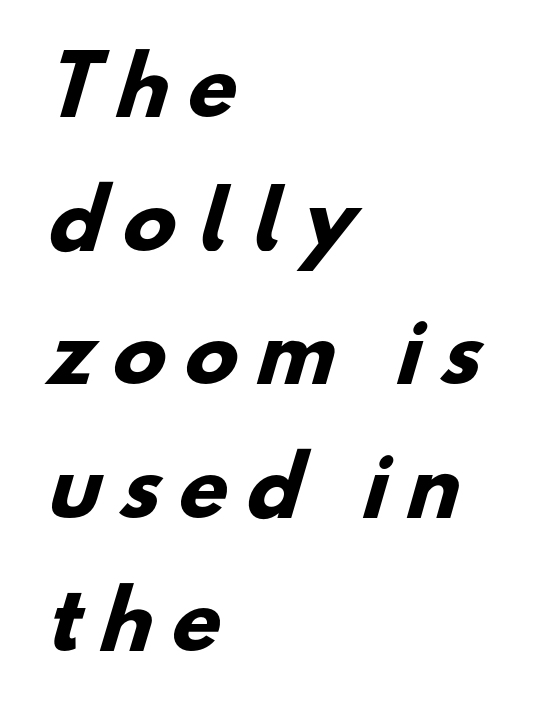
The text block is weighted toward the left margin, trailing off unevenly rightward. Weight check: bold — yes, fully. Proportional: the letters do not fall into vertical columns. A normal amount of white space separates one row of letters from the next. Quick note: underline off. These lines are composed in type without serifs.
